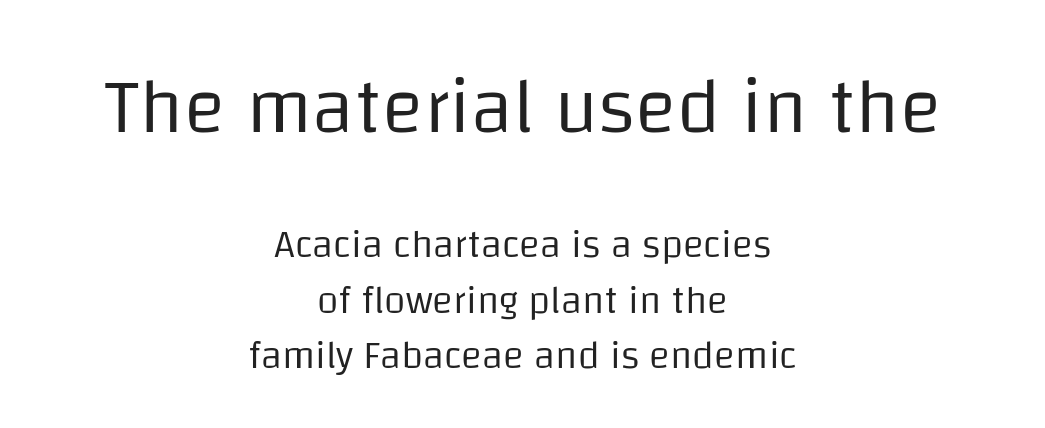
Q: Is the text bold? A: No.
Q: Is the text italic (slanted)? A: No, it is upright.
Q: Is the typeface a serif or a sans-serif typeface? A: Sans-serif.
Q: Is the text underlined? A: No.
Q: How is the paragraph aligned? A: Centered.
Q: Is the spacing between letters normal or unusually wide? A: Normal.
Q: Is the spacing between lines tight, normal or loose? A: Normal.
Q: Which block of text is set in a larger size, the first (top) or the second (bottom)? A: The first (top) one.
Q: Width (condensed, normal, or wide)? A: Normal.
Q: Stroke contrast? A: Low.
Q: x-height? A: Large.
Q: Monospaced? A: No.
